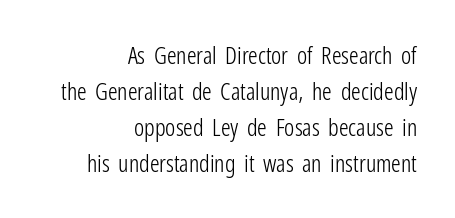
The image shows 24 px text type, upright; set right-aligned, normal line spacing (1.5x), normal letter spacing, not underlined.
